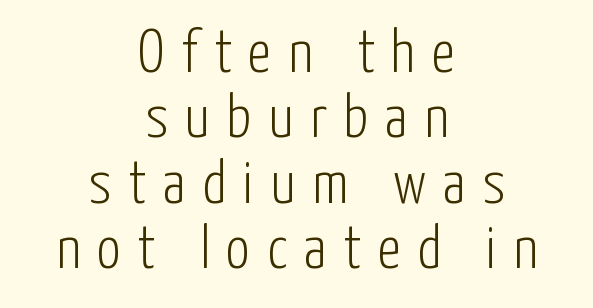
Q: Is the text bold? A: No.
Q: Is the text italic (slanted)? A: No, it is upright.
Q: Is the typeface a serif or a sans-serif typeface? A: Sans-serif.
Q: Is the text underlined? A: No.
Q: How is the paragraph aligned? A: Centered.
Q: Is the spacing between letters normal or unusually wide? A: Unusually wide.
Q: Is the spacing between lines tight, normal or loose? A: Tight.
Q: Width (condensed, normal, or wide)? A: Condensed.
Q: Stroke contrast? A: Low.
Q: x-height? A: Medium.
Q: Monospaced? A: No.
